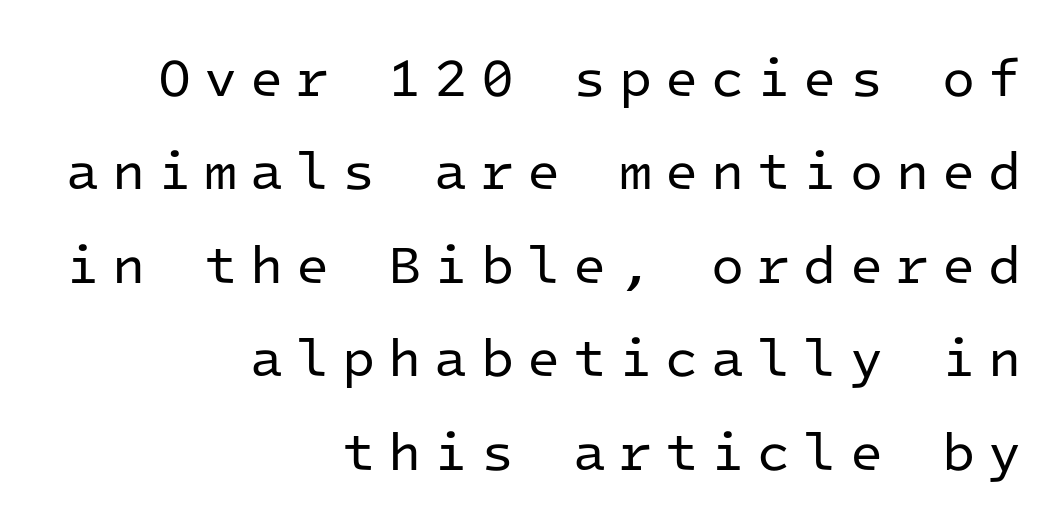
The image shows 54 px regular-weight sans-serif type, upright, monospaced; set right-aligned, line spacing 1.73x, unusually wide letter spacing (+0.24 em), not underlined; low stroke contrast and a medium x-height.
